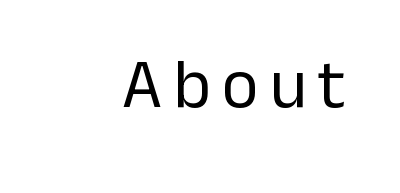
The image shows 70 px regular-weight sans-serif type, upright; set not underlined; low stroke contrast and a medium x-height.
